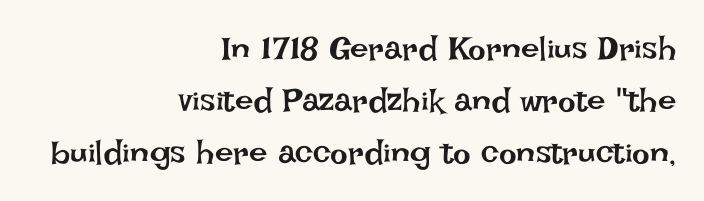
Rows of type keep a routine distance in the vertical direction. Looks like regular typesetting: each glyph gets only the width it needs. Spacing between characters is what you'd get straight out of the box. Ordinary non-slanted type is in use. Is the type heavy? It reads as light-to-regular instead. Letters rest on an invisible, unmarked baseline.
